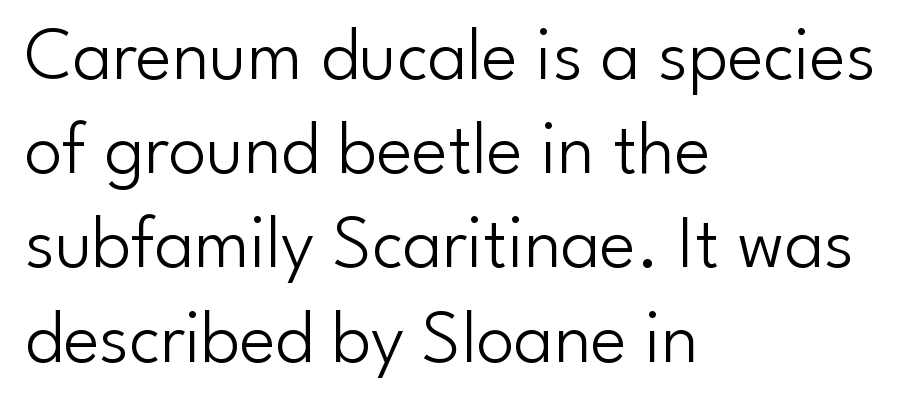
The zone under the glyphs is completely vacant. This is not heavy type; no bold has been used. Each letter's strokes conclude bluntly, with no projecting serifs. The lettering stays uniformly vertical, giving the passage a roman look. These lines stack with their left ends in a neat column.
